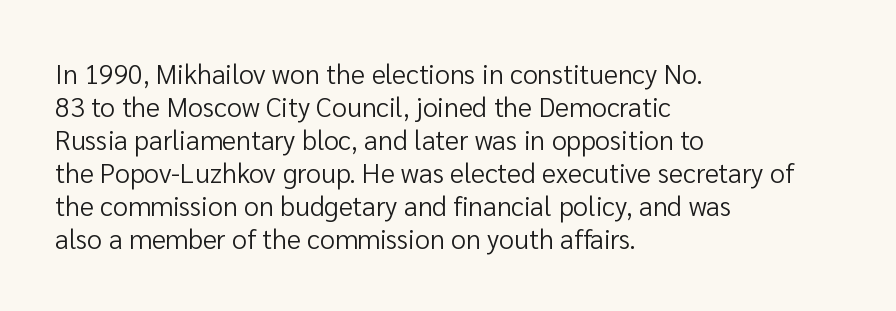
{"italic": "no", "bold": "no", "underline": "no", "align": "left", "line_spacing_ratio": 1.22, "letter_spacing": "normal", "letter_spacing_em": 0.0, "glyph_px": 27}
